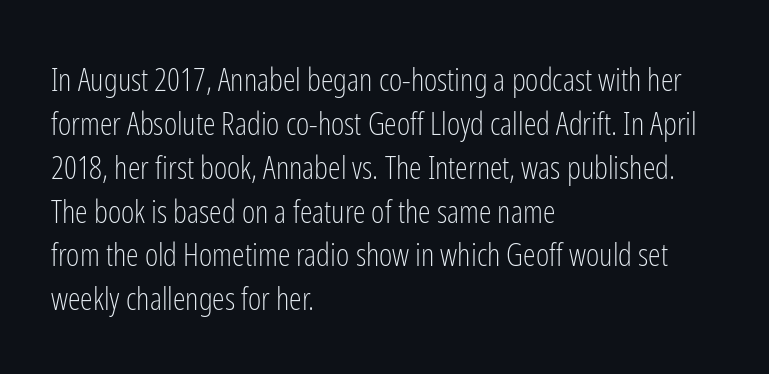
The image shows 32 px light, condensed sans-serif type, upright; set left-aligned, normal line spacing (1.37x), normal letter spacing, not underlined; low stroke contrast and a medium x-height.
